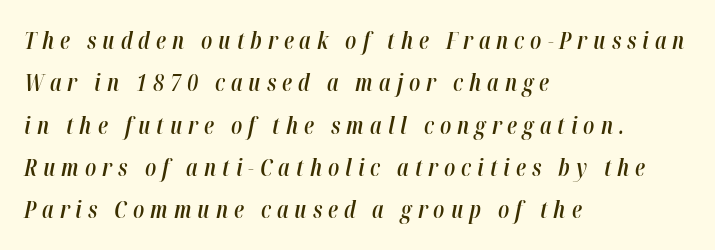
The image shows 23 px text type, italic (leaning right); set left-aligned, line spacing 1.84x, unusually wide letter spacing (+0.26 em), not underlined.
